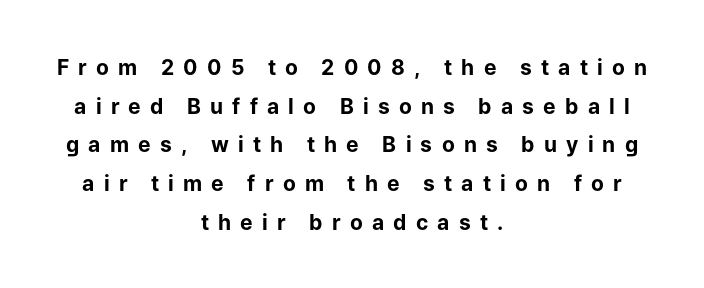
{"italic": "no", "bold": "yes", "underline": "no", "align": "center", "line_spacing_ratio": 1.84, "letter_spacing": "wide", "letter_spacing_em": 0.44, "glyph_px": 21}
